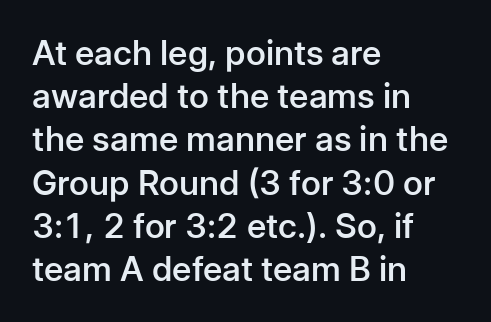
Q: Is the text bold? A: Semi-bold.
Q: Is the text italic (slanted)? A: No, it is upright.
Q: Is the typeface a serif or a sans-serif typeface? A: Sans-serif.
Q: Is the text underlined? A: No.
Q: How is the paragraph aligned? A: Left-aligned.
Q: Is the spacing between letters normal or unusually wide? A: Normal.
Q: Is the spacing between lines tight, normal or loose? A: Normal.
Q: Width (condensed, normal, or wide)? A: Normal.
Q: Stroke contrast? A: Low.
Q: x-height? A: Medium.
Q: Monospaced? A: No.
